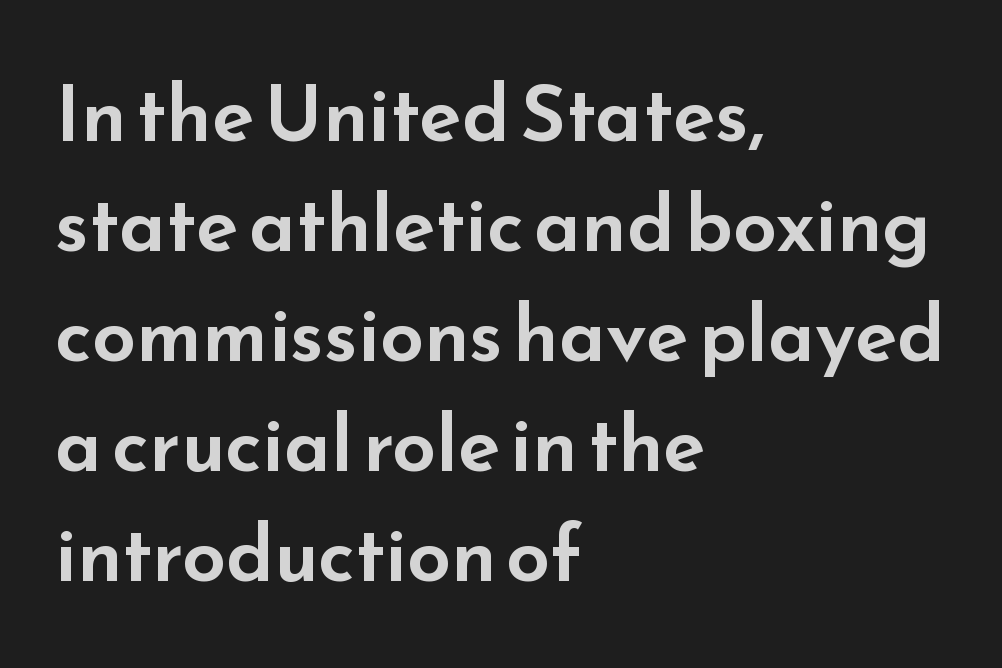
{"serif": "no", "italic": "no", "width": "wide", "stroke_contrast": "low", "x_height": "small", "monospaced": "no", "underline": "no", "align": "left", "line_spacing": "normal", "line_spacing_ratio": 1.41, "letter_spacing": "normal", "letter_spacing_em": 0.0, "glyph_px": 78}
